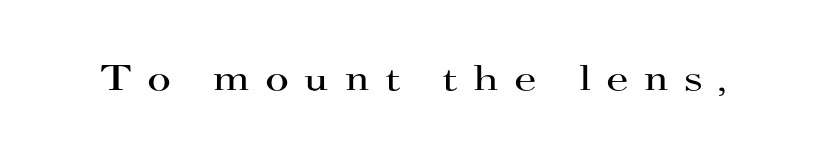
Q: Is the text bold? A: No.
Q: Is the text italic (slanted)? A: No, it is upright.
Q: Is the typeface a serif or a sans-serif typeface? A: Serif.
Q: Is the text underlined? A: No.
Q: Is the spacing between letters normal or unusually wide? A: Unusually wide.
Q: Width (condensed, normal, or wide)? A: Wide.
Q: Stroke contrast? A: High.
Q: x-height? A: Small.
Q: Monospaced? A: No.
